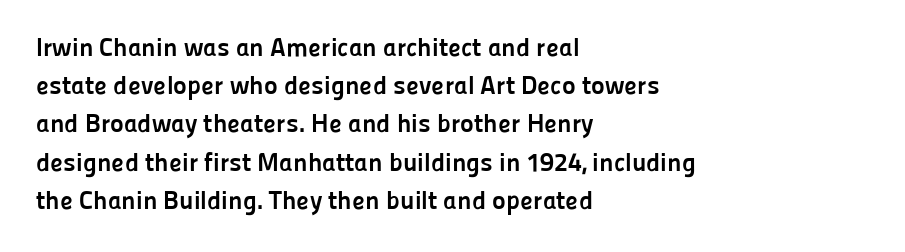
{"italic": "no", "bold": "yes", "underline": "no", "align": "left", "line_spacing": "normal", "line_spacing_ratio": 1.47, "letter_spacing": "normal", "letter_spacing_em": 0.0, "glyph_px": 26}
